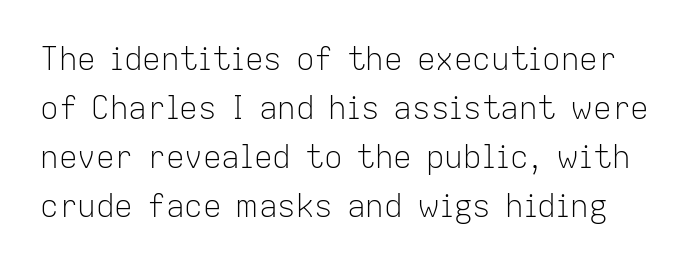
{"serif": "no", "italic": "no", "bold": "no", "weight": "light", "width": "normal", "stroke_contrast": "low", "x_height": "medium", "monospaced": "no", "underline": "no", "line_spacing": "normal", "line_spacing_ratio": 1.58, "letter_spacing": "normal", "letter_spacing_em": 0.0, "glyph_px": 31}
